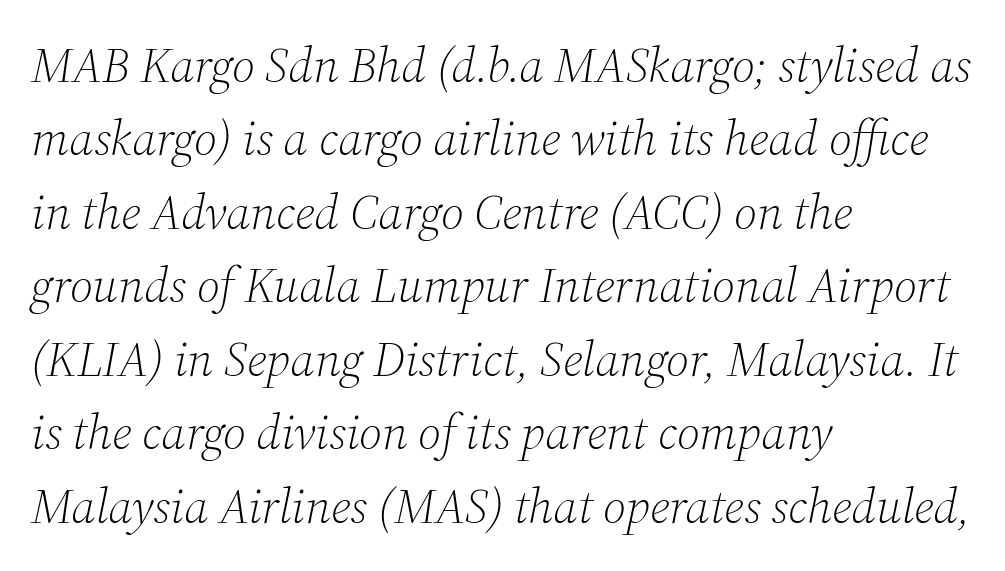
{"serif": "yes", "italic": "yes", "lean": "right", "slant_degrees": 12, "bold": "no", "weight": "light", "width": "normal", "stroke_contrast": "medium", "x_height": "medium", "monospaced": "no", "underline": "no", "align": "left", "line_spacing": "normal", "line_spacing_ratio": 1.5, "letter_spacing": "normal", "letter_spacing_em": 0.0, "glyph_px": 49}
